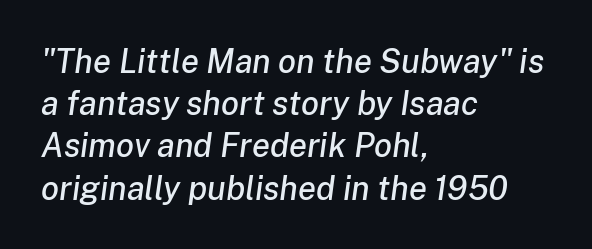
The image shows 33 px text type, italic (leaning right); set left-aligned, normal line spacing (1.28x), normal letter spacing, not underlined; low stroke contrast and a medium x-height.
